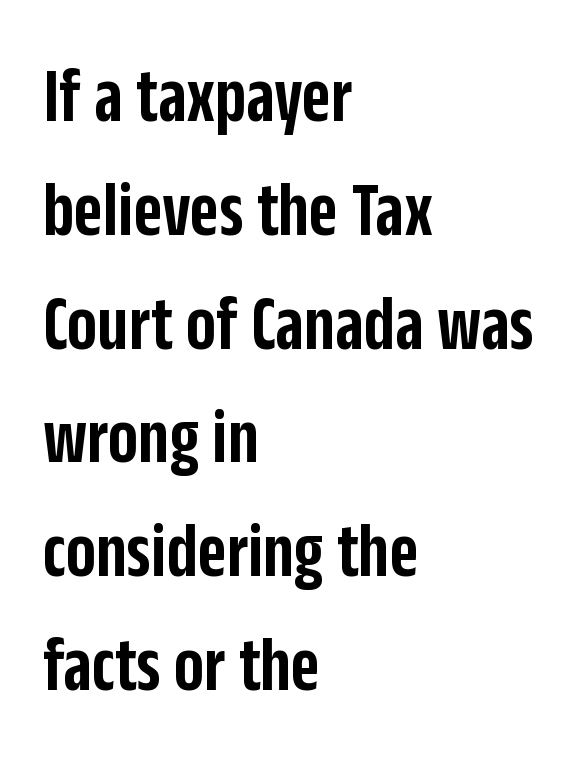
The image shows 79 px semibold, condensed sans-serif type, upright; set left-aligned, normal line spacing (1.44x), normal letter spacing, not underlined; low stroke contrast and a large x-height.
